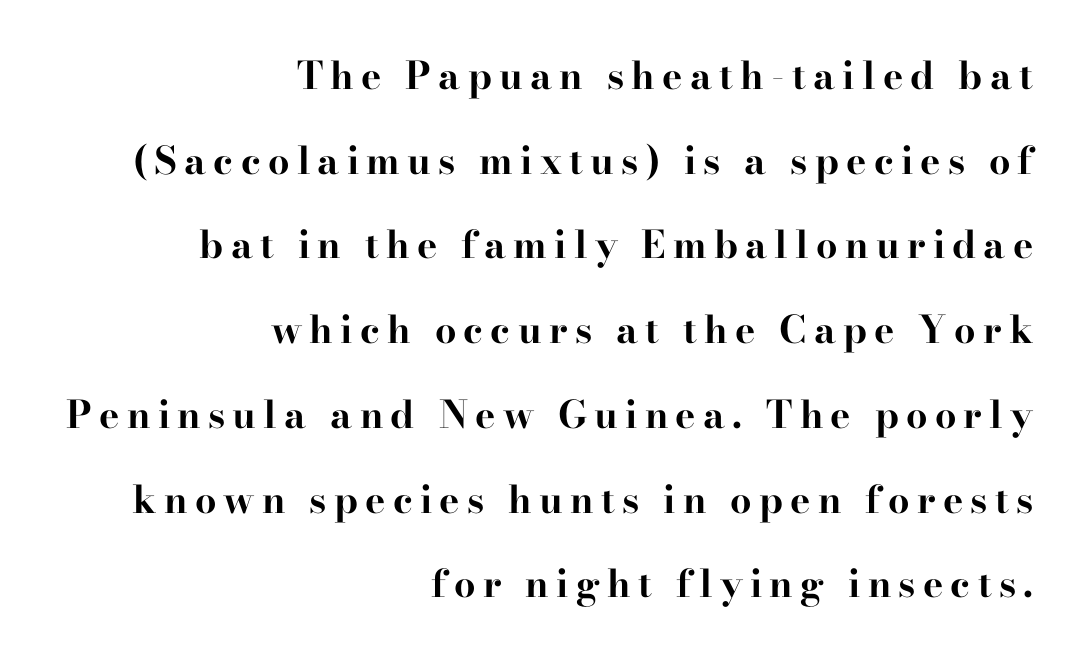
The image shows 38 px bold, wide serif type, upright; set right-aligned, loose line spacing (2.23x), not underlined; high stroke contrast and a small x-height.
